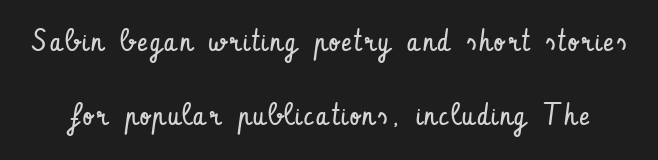
Nobody drew a line under any word here. The passage shown is typeset with a sans-serif family. Note the varied advance widths — an 'i' is clearly narrower than an 'm'. Heft: none added — not bold. Do the letters lean? They stand straight. The passage shown stacks its lines with a broad gap.
